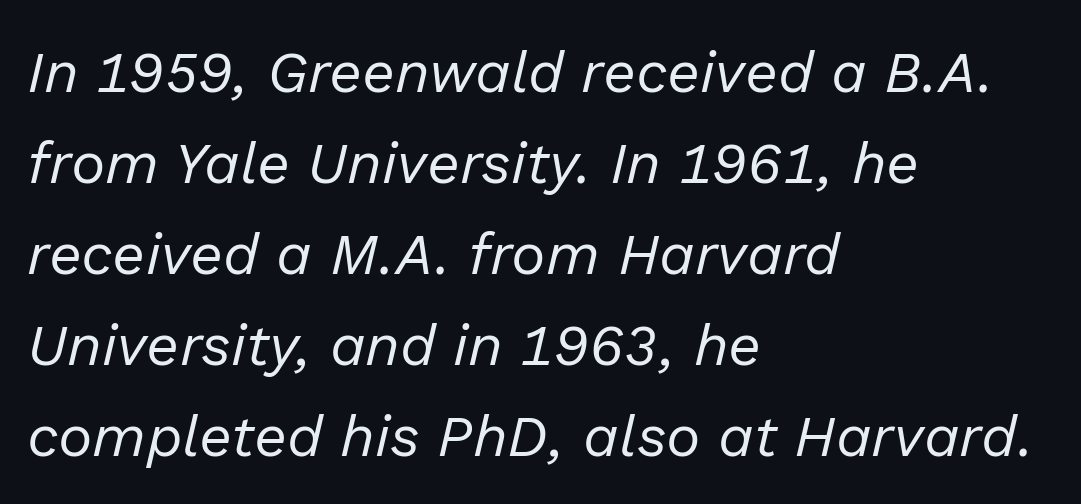
The lines in this sample share a left origin and differ only in where they stop. A quiet, ordinary-to-light weight characterises the typeface. No word sits above an underline. A typesetter would call this leading conventional body-copy spacing. Compared with ordinary roman type, these characters are visibly tilted.
